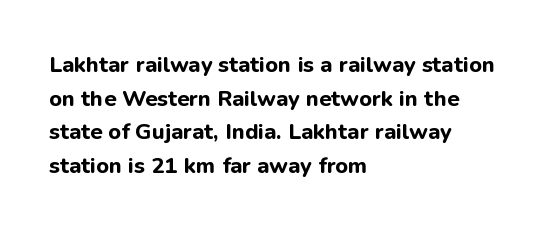
{"italic": "no", "bold": "yes", "underline": "no", "align": "left", "line_spacing": "normal", "line_spacing_ratio": 1.53, "letter_spacing": "normal", "letter_spacing_em": 0.0, "glyph_px": 22}
